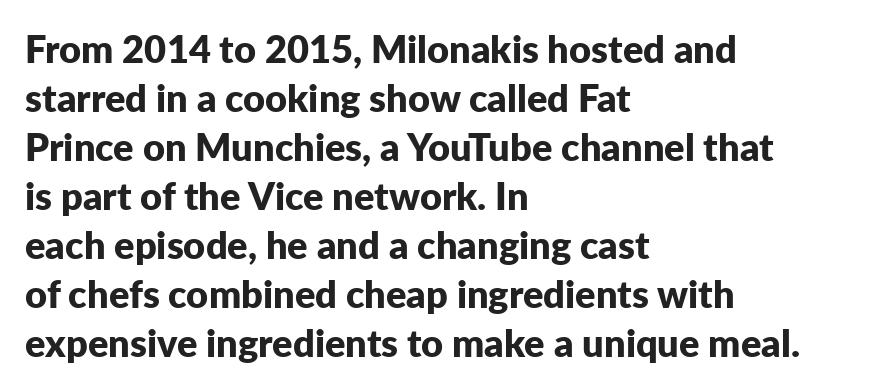
The image shows 38 px bold sans-serif type, upright; set left-aligned, normal line spacing (1.29x), normal letter spacing, not underlined; low stroke contrast and a medium x-height.
